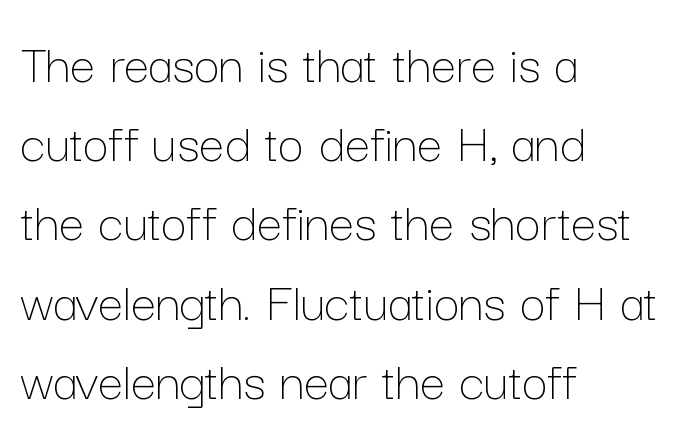
{"italic": "no", "bold": "no", "weight": "thin", "width": "normal", "stroke_contrast": "low", "x_height": "medium", "monospaced": "no", "underline": "no", "align": "left", "line_spacing": "normal", "line_spacing_ratio": 1.39, "letter_spacing": "normal", "letter_spacing_em": 0.0, "glyph_px": 57}
